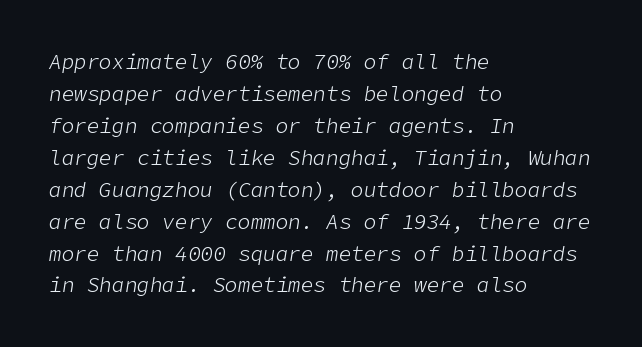
Q: Is the text bold? A: No.
Q: Is the text italic (slanted)? A: Yes, it leans right by about 9 degrees.
Q: Is the text underlined? A: No.
Q: How is the paragraph aligned? A: Left-aligned.
Q: Is the spacing between letters normal or unusually wide? A: Normal.
Q: Is the spacing between lines tight, normal or loose? A: Normal.
